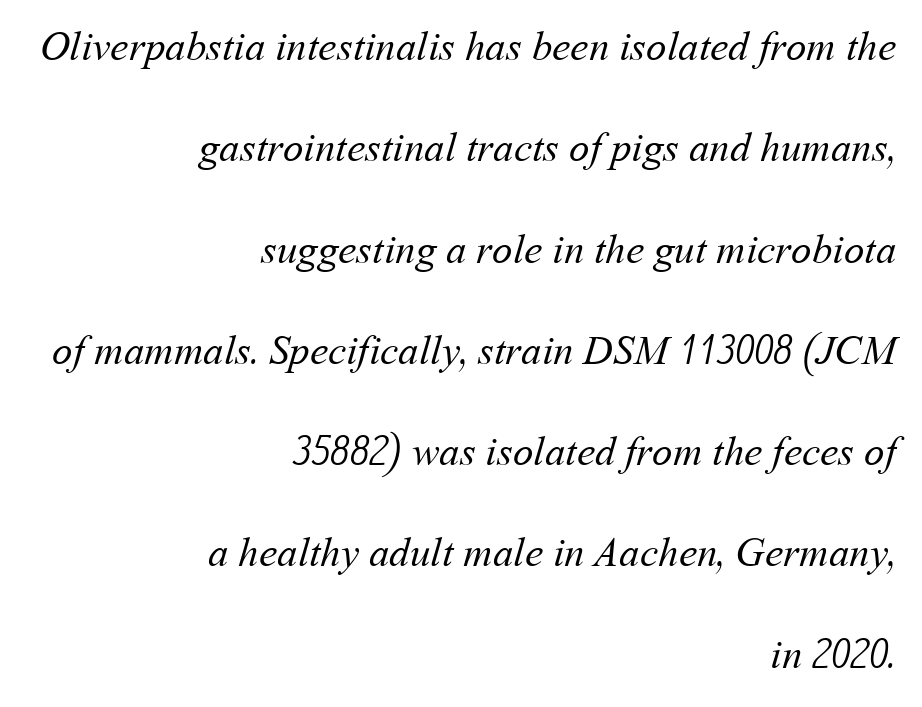
Clear beneath every line of the passage. Stroke thickness stays within the range of a standard reading face or lighter. You could not count columns in this text — the font is proportionally spaced. Reading down the column, the eye jumps a long way to each next line. The typesetter chose a ragged-left arrangement here. The letterforms sit shoulder to shoulder at normal distance.
